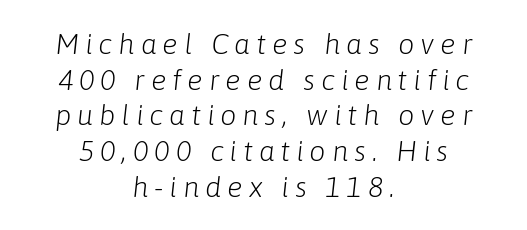
The image shows 29 px light type, italic (leaning right); set centered, line spacing 1.23x, unusually wide letter spacing (+0.2 em), not underlined; low stroke contrast and a medium x-height.
